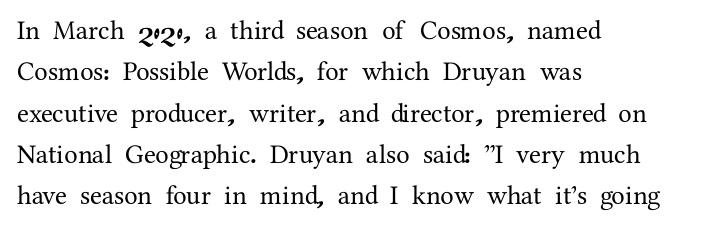
{"italic": "no", "underline": "no", "align": "left", "line_spacing": "normal", "line_spacing_ratio": 1.53, "letter_spacing": "normal", "letter_spacing_em": 0.0, "glyph_px": 27}
